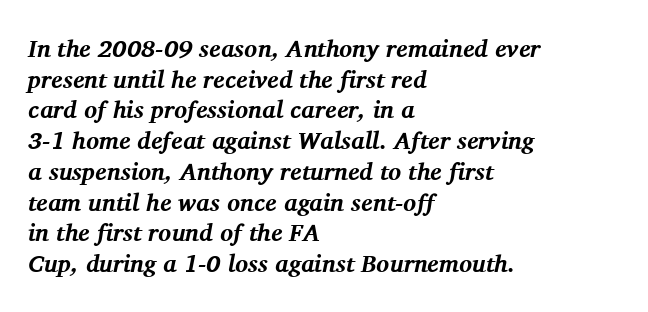
Q: Is the text bold? A: Yes.
Q: Is the text italic (slanted)? A: Yes, it leans right by about 11 degrees.
Q: Is the text underlined? A: No.
Q: How is the paragraph aligned? A: Left-aligned.
Q: Is the spacing between letters normal or unusually wide? A: Normal.
Q: Is the spacing between lines tight, normal or loose? A: Normal.
